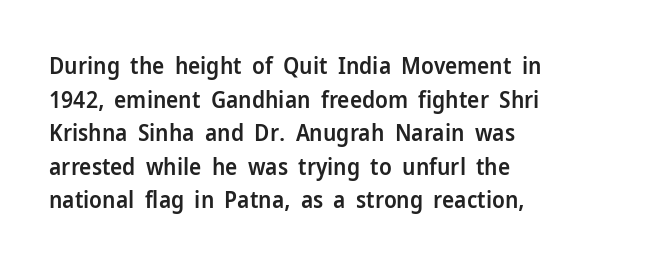
Q: Is the text bold? A: Semi-bold.
Q: Is the text italic (slanted)? A: No, it is upright.
Q: Is the text underlined? A: No.
Q: How is the paragraph aligned? A: Left-aligned.
Q: Is the spacing between letters normal or unusually wide? A: Normal.
Q: Is the spacing between lines tight, normal or loose? A: Normal.
